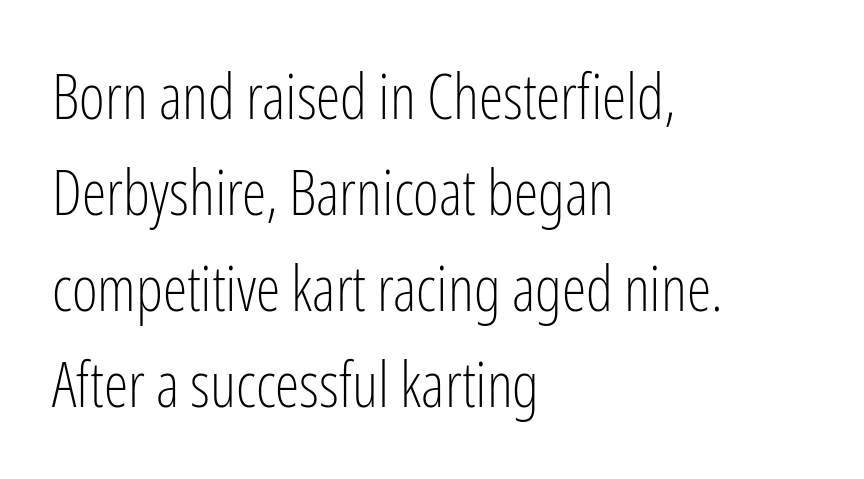
{"serif": "no", "italic": "no", "bold": "no", "weight": "light", "width": "condensed", "stroke_contrast": "low", "x_height": "medium", "monospaced": "no", "underline": "no", "align": "left", "line_spacing": "normal", "line_spacing_ratio": 1.55, "letter_spacing": "normal", "letter_spacing_em": 0.0, "glyph_px": 62}
